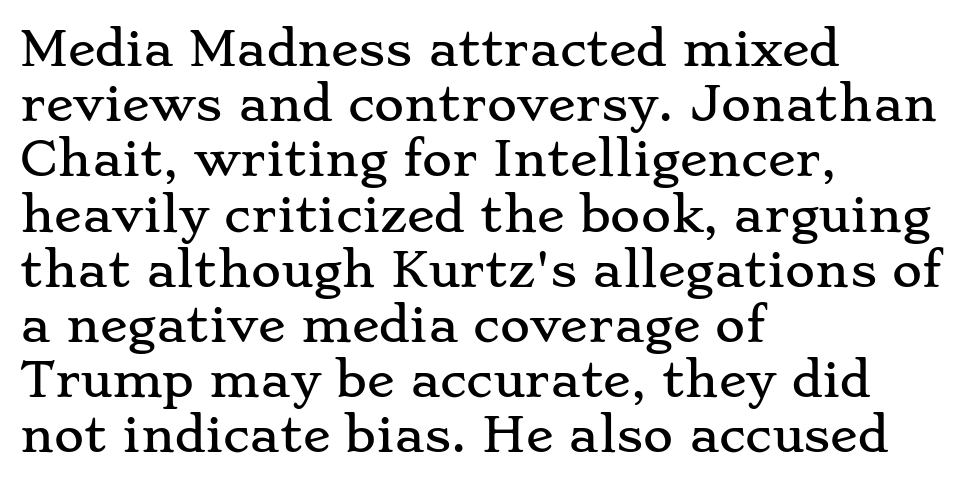
{"serif": "yes", "italic": "no", "width": "wide", "stroke_contrast": "low", "x_height": "small", "monospaced": "no", "underline": "no", "align": "left", "line_spacing_ratio": 1.2, "letter_spacing": "normal", "letter_spacing_em": 0.0, "glyph_px": 46}
